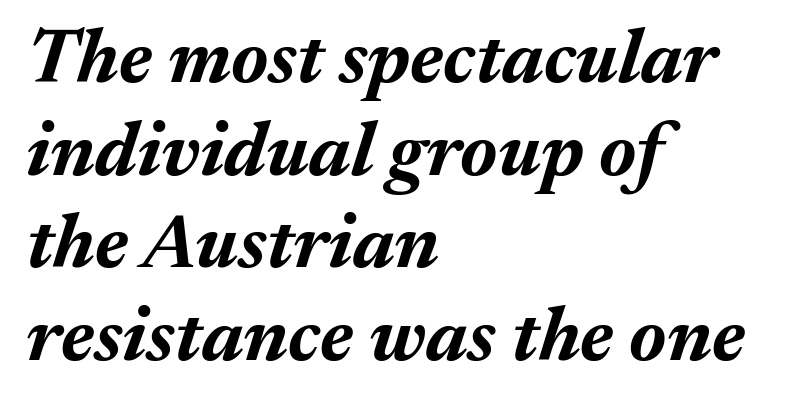
Q: Is the text bold? A: Yes.
Q: Is the text italic (slanted)? A: Yes, it leans right by about 17 degrees.
Q: Is the text underlined? A: No.
Q: How is the paragraph aligned? A: Left-aligned.
Q: Is the spacing between letters normal or unusually wide? A: Normal.
Q: Width (condensed, normal, or wide)? A: Normal.
Q: Stroke contrast? A: Medium.
Q: x-height? A: Medium.
Q: Monospaced? A: No.
